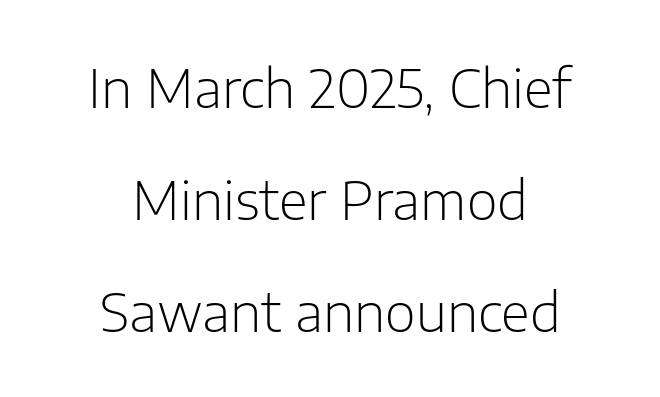
{"serif": "no", "italic": "no", "bold": "no", "weight": "light", "width": "normal", "stroke_contrast": "low", "x_height": "medium", "monospaced": "no", "underline": "no", "align": "center", "line_spacing": "loose", "line_spacing_ratio": 2.11, "letter_spacing": "normal", "letter_spacing_em": 0.0, "glyph_px": 53}
